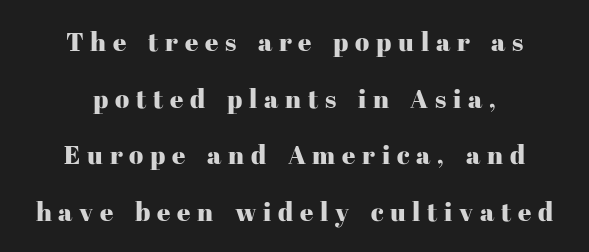
The image shows 26 px text type, upright; set centered, loose line spacing (2.18x), unusually wide letter spacing (+0.26 em), not underlined.
